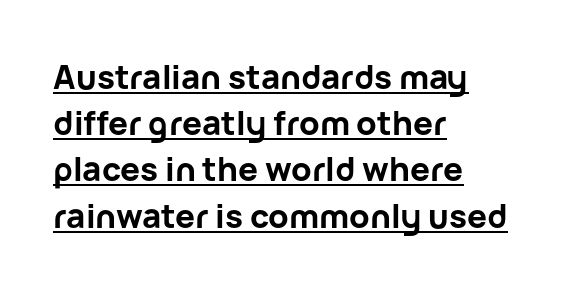
The image shows 33 px bold sans-serif type, upright; set left-aligned, normal line spacing (1.4x), normal letter spacing, underlined; low stroke contrast and a medium x-height.
